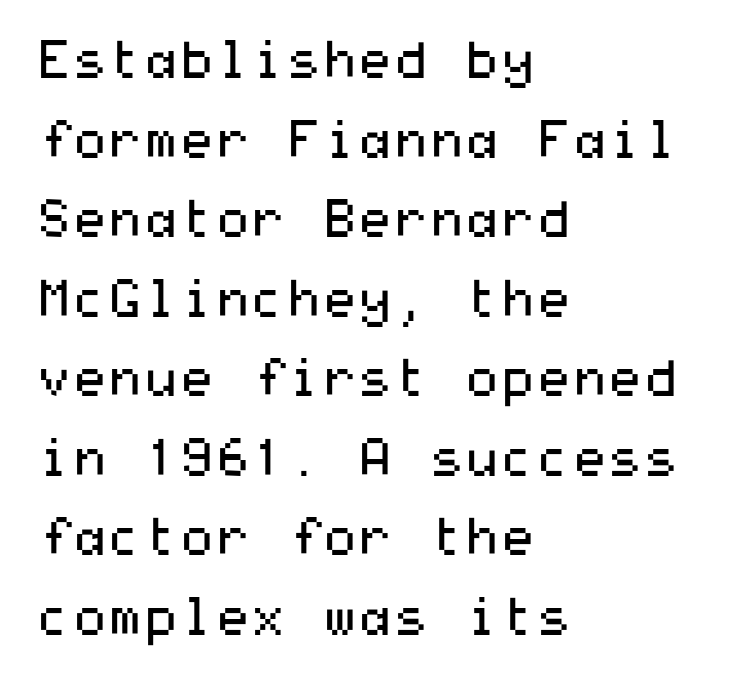
The image shows 51 px regular-weight, wide sans-serif type, upright; set left-aligned, normal line spacing (1.56x), normal letter spacing, not underlined; medium stroke contrast and a medium x-height.
